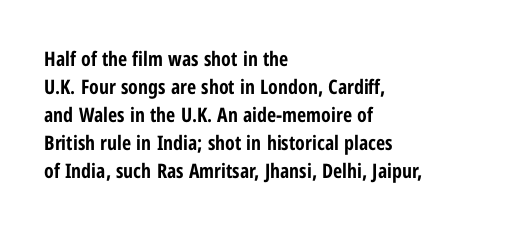
Q: Is the text bold? A: Yes.
Q: Is the text italic (slanted)? A: No, it is upright.
Q: Is the text underlined? A: No.
Q: How is the paragraph aligned? A: Left-aligned.
Q: Is the spacing between letters normal or unusually wide? A: Normal.
Q: Is the spacing between lines tight, normal or loose? A: Normal.
